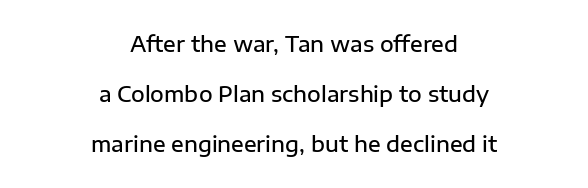
Q: Is the text bold? A: Semi-bold.
Q: Is the text italic (slanted)? A: No, it is upright.
Q: Is the text underlined? A: No.
Q: How is the paragraph aligned? A: Centered.
Q: Is the spacing between letters normal or unusually wide? A: Normal.
Q: Is the spacing between lines tight, normal or loose? A: Loose.
